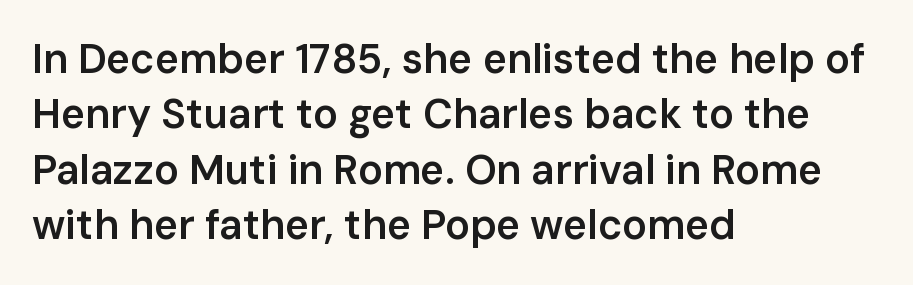
Q: Is the text bold? A: Semi-bold.
Q: Is the text italic (slanted)? A: No, it is upright.
Q: Is the typeface a serif or a sans-serif typeface? A: Sans-serif.
Q: Is the text underlined? A: No.
Q: How is the paragraph aligned? A: Left-aligned.
Q: Is the spacing between letters normal or unusually wide? A: Normal.
Q: Is the spacing between lines tight, normal or loose? A: Normal.
Q: Width (condensed, normal, or wide)? A: Normal.
Q: Stroke contrast? A: Low.
Q: x-height? A: Medium.
Q: Monospaced? A: No.
